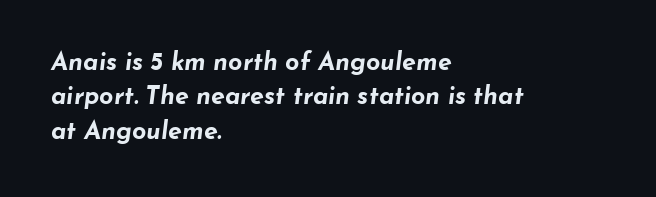
Reading down the column, the eye jumps a familiar distance to each next line. The letters sit at their default tracking, neither squeezed nor spread. The words here are not underlined. A full-strength bold gives these letters their thick strokes. These lines stack with their left ends in a neat column. Characters are canted at an angle relative to the baseline's perpendicular.
